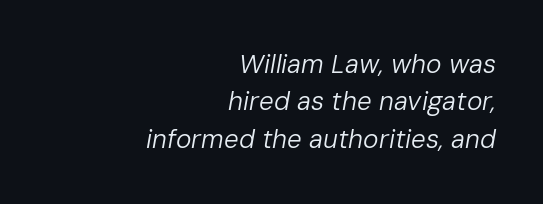
The image shows 26 px text type, italic (leaning right); set right-aligned, normal line spacing (1.44x), normal letter spacing, not underlined.
